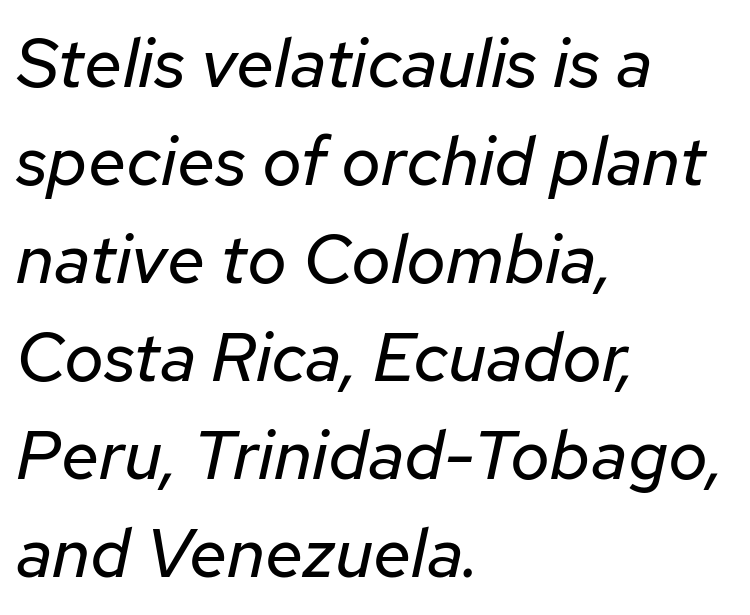
Q: Is the text bold? A: No.
Q: Is the text italic (slanted)? A: Yes, it leans right by about 12 degrees.
Q: Is the text underlined? A: No.
Q: How is the paragraph aligned? A: Left-aligned.
Q: Is the spacing between letters normal or unusually wide? A: Normal.
Q: Is the spacing between lines tight, normal or loose? A: Normal.
Q: Width (condensed, normal, or wide)? A: Normal.
Q: Stroke contrast? A: Low.
Q: x-height? A: Medium.
Q: Monospaced? A: No.
